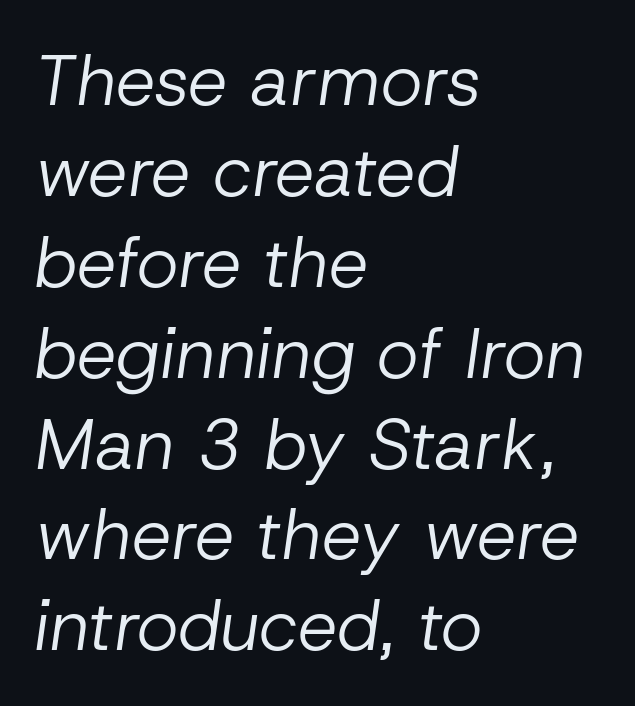
The image shows 71 px regular-weight type, italic (leaning right); set left-aligned, normal line spacing (1.28x), normal letter spacing, not underlined; low stroke contrast and a medium x-height.
